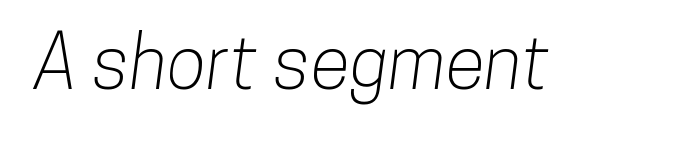
The baseline area is clear. Between one letter and the next there's only the usual sliver of space. Examine the stroke ends and you'll find no serifs. The rendering uses natural spacing where letterforms have individual widths.
